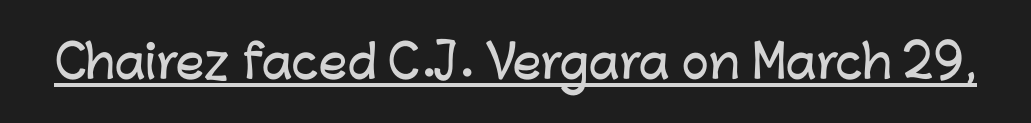
{"serif": "no", "italic": "no", "width": "normal", "stroke_contrast": "low", "x_height": "medium", "monospaced": "no", "underline": "yes", "letter_spacing": "normal", "letter_spacing_em": 0.0, "glyph_px": 45}
